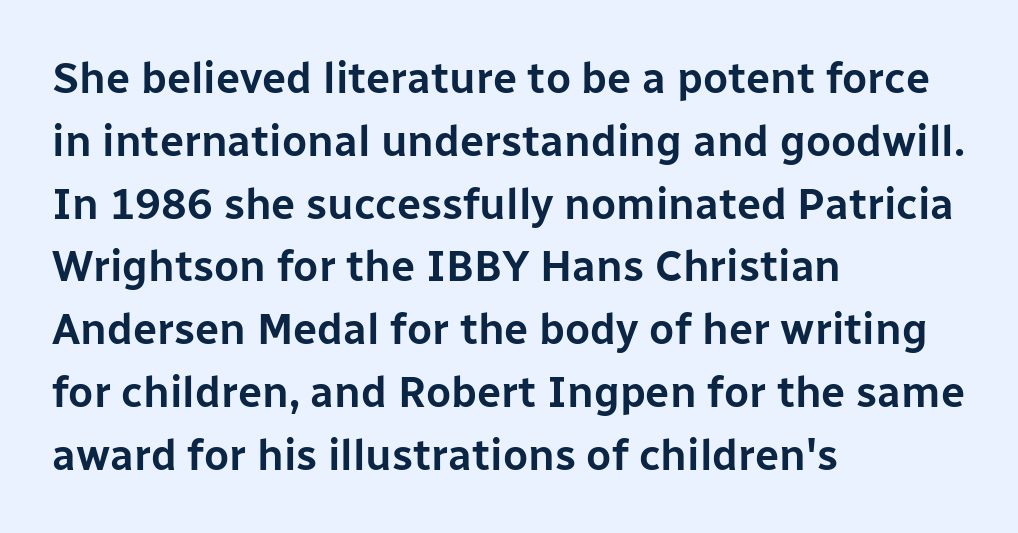
{"serif": "no", "italic": "no", "width": "normal", "stroke_contrast": "low", "x_height": "medium", "monospaced": "no", "underline": "no", "align": "left", "line_spacing": "normal", "line_spacing_ratio": 1.46, "letter_spacing": "normal", "letter_spacing_em": 0.0, "glyph_px": 43}
